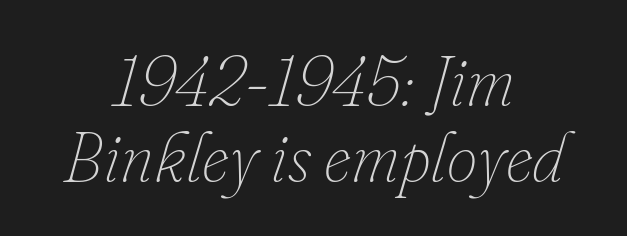
{"italic": "yes", "lean": "right", "slant_degrees": 16, "bold": "no", "weight": "thin", "width": "normal", "stroke_contrast": "low", "x_height": "small", "monospaced": "no", "underline": "no", "align": "center", "line_spacing": "tight", "line_spacing_ratio": 1.1, "letter_spacing": "normal", "letter_spacing_em": 0.0, "glyph_px": 69}
